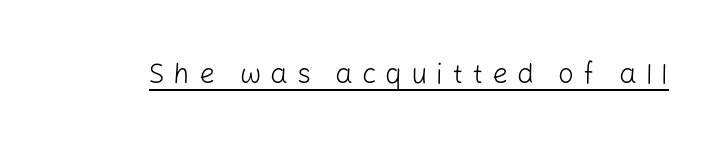
{"serif": "no", "italic": "no", "bold": "no", "weight": "light", "width": "normal", "stroke_contrast": "low", "x_height": "medium", "monospaced": "no", "underline": "yes", "letter_spacing": "wide", "letter_spacing_em": 0.32, "glyph_px": 28}
